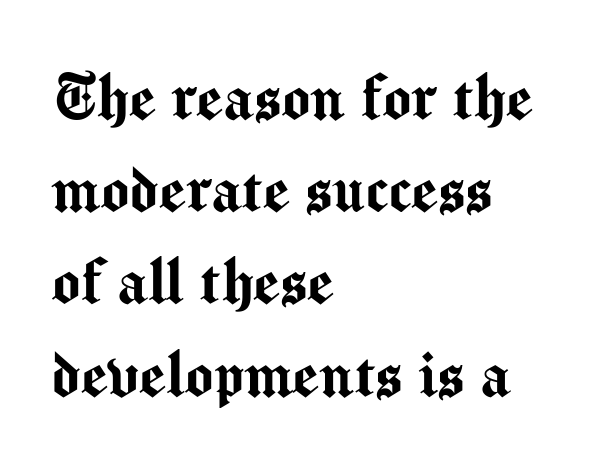
This sample has the flowing, uneven cadence of proportional lettering. There is no visible air inserted between adjacent glyphs. Does the type have serifs? No, each stem ends abruptly. Letters rest on an invisible, unmarked baseline.
